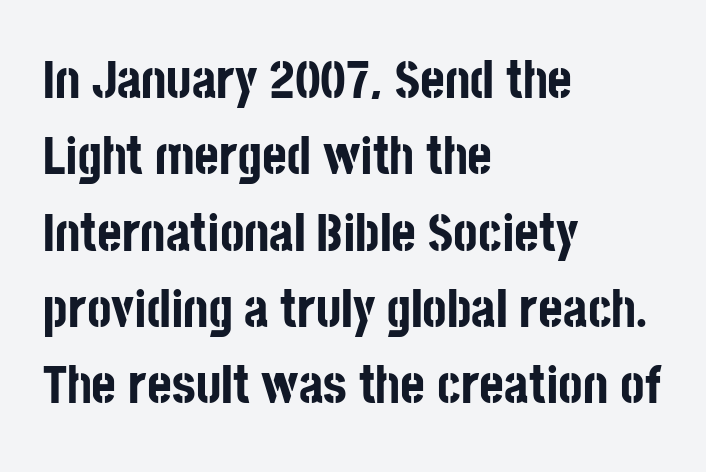
The image shows 53 px bold, condensed sans-serif type, upright; set left-aligned, normal line spacing (1.44x), normal letter spacing, not underlined; low stroke contrast and a large x-height.
